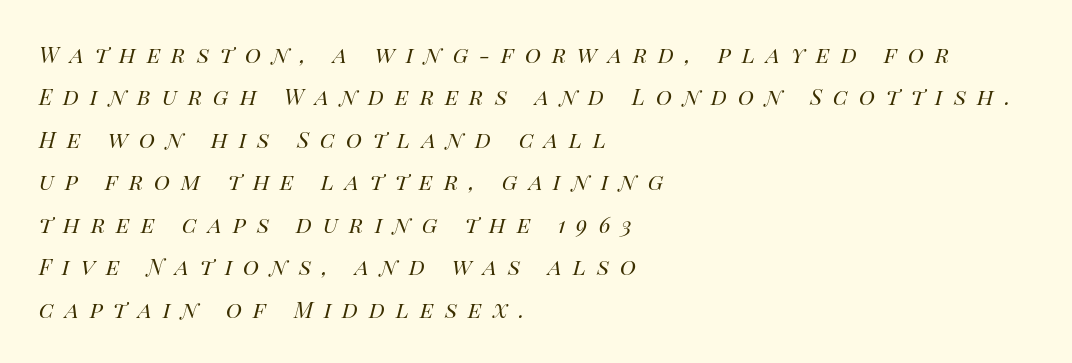
The rendering applies a slant to the glyphs. Leading: increased. Line beginnings align vertically; line endings do not. No letter is thick-stroked: the sample isn't bold.
